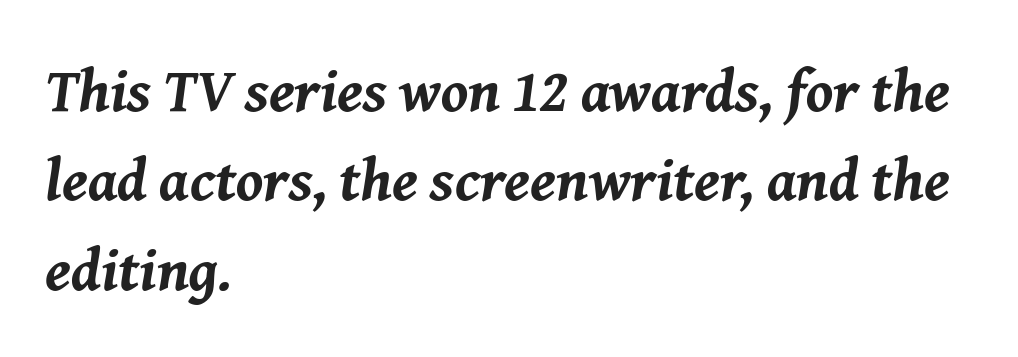
{"italic": "yes", "lean": "right", "slant_degrees": 8, "bold": "yes", "weight": "bold", "width": "normal", "stroke_contrast": "medium", "x_height": "medium", "monospaced": "no", "underline": "no", "align": "left", "line_spacing": "normal", "line_spacing_ratio": 1.49, "letter_spacing": "normal", "letter_spacing_em": 0.0, "glyph_px": 60}
